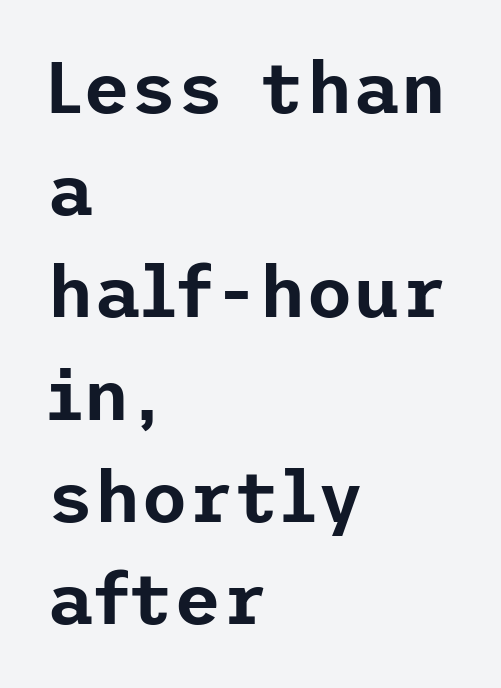
Students, observe: this is what conventionally led text looks like. Does the type have serifs? No, each stem ends abruptly. The type sits square on the baseline with zero lean. The area under the type is left untouched. If you drew a ruler down the left edge, every line would touch it. Characters follow at the spacing the type designer built in.
